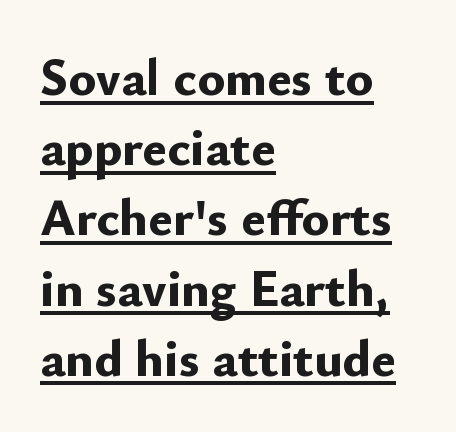
{"serif": "no", "italic": "no", "bold": "yes", "weight": "bold", "width": "normal", "stroke_contrast": "low", "x_height": "small", "monospaced": "no", "underline": "yes", "align": "left", "line_spacing": "normal", "line_spacing_ratio": 1.35, "letter_spacing": "normal", "letter_spacing_em": 0.0, "glyph_px": 52}
